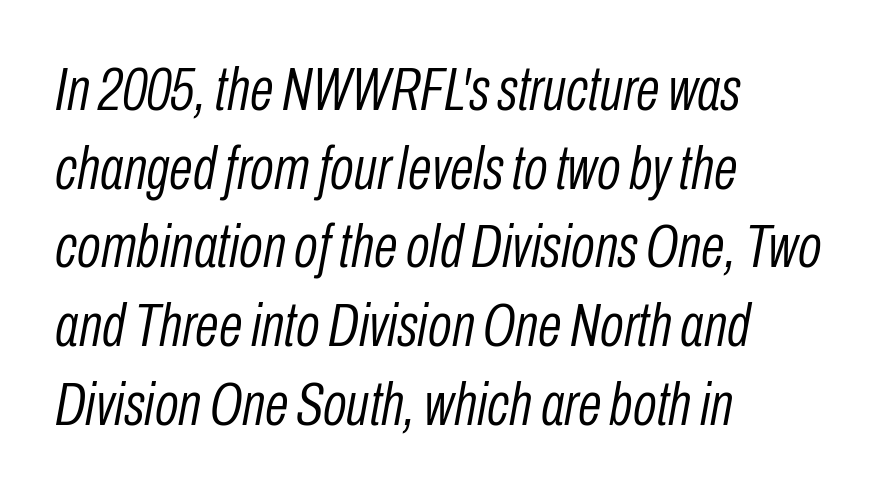
The image shows 62 px light, condensed type, italic (leaning right); set left-aligned, normal line spacing (1.27x), normal letter spacing, not underlined; low stroke contrast and a medium x-height.
